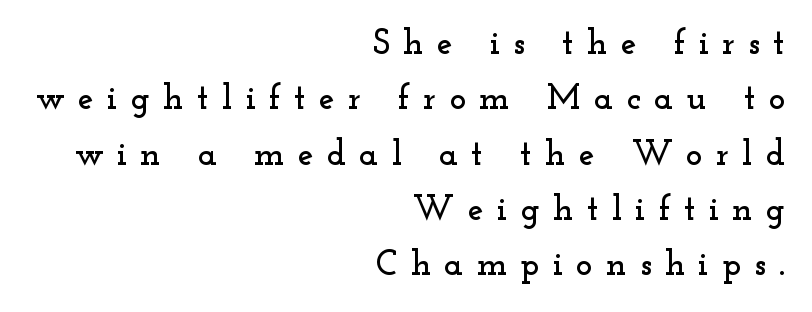
Q: Is the text italic (slanted)? A: No, it is upright.
Q: Is the typeface a serif or a sans-serif typeface? A: Serif.
Q: Is the text underlined? A: No.
Q: How is the paragraph aligned? A: Right-aligned.
Q: Is the spacing between letters normal or unusually wide? A: Unusually wide.
Q: Is the spacing between lines tight, normal or loose? A: Normal.
Q: Width (condensed, normal, or wide)? A: Wide.
Q: Stroke contrast? A: Low.
Q: x-height? A: Small.
Q: Monospaced? A: No.
